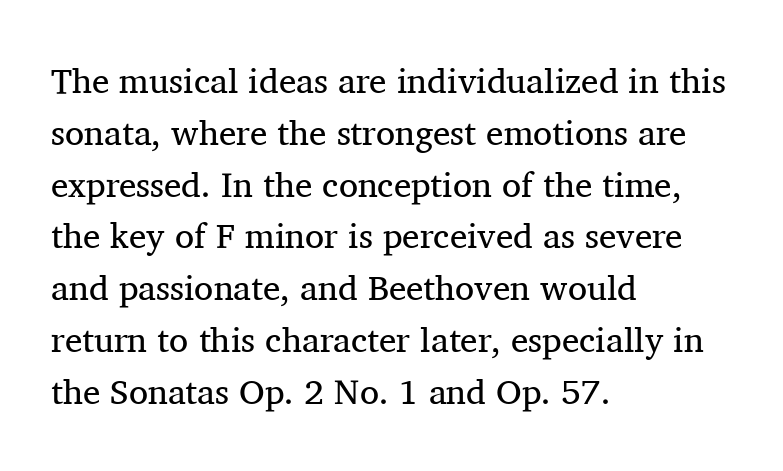
{"serif": "yes", "italic": "no", "bold": "no", "weight": "regular", "width": "normal", "stroke_contrast": "medium", "x_height": "medium", "monospaced": "no", "underline": "no", "align": "left", "line_spacing": "normal", "line_spacing_ratio": 1.48, "letter_spacing": "normal", "letter_spacing_em": 0.0, "glyph_px": 35}
